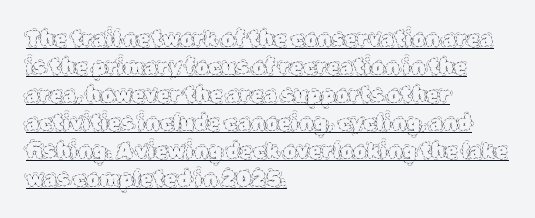
{"italic": "no", "bold": "no", "underline": "yes", "align": "left", "line_spacing": "normal", "line_spacing_ratio": 1.33, "letter_spacing": "normal", "letter_spacing_em": 0.0, "glyph_px": 21}
